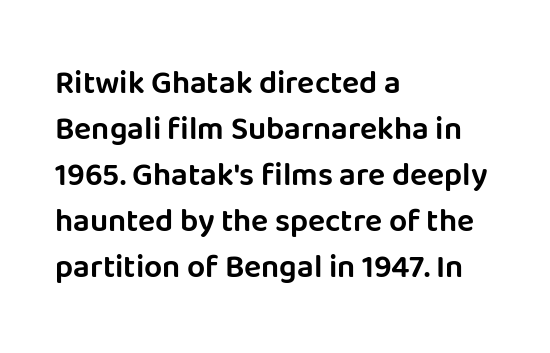
The image shows 32 px sans-serif type, upright; set left-aligned, normal line spacing (1.44x), normal letter spacing, not underlined; low stroke contrast and a large x-height.
